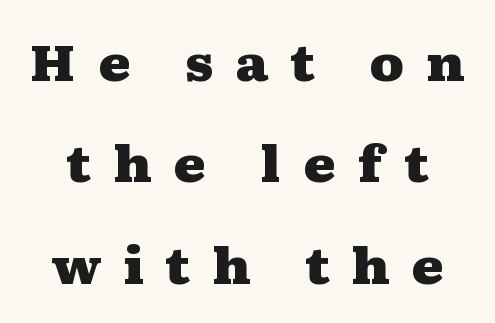
The image shows 49 px heavy, wide serif type, upright; set loose line spacing (2.07x), unusually wide letter spacing (+0.44 em), not underlined; medium stroke contrast and a medium x-height.
